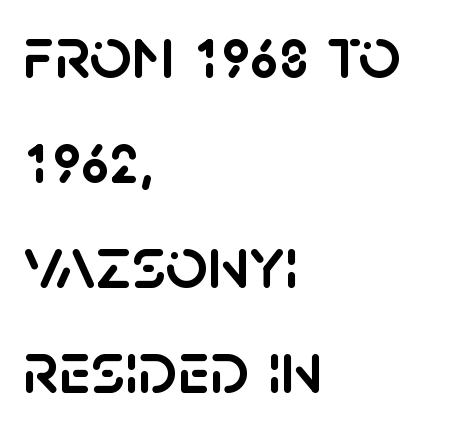
{"serif": "no", "italic": "no", "width": "normal", "stroke_contrast": "low", "x_height": "large", "monospaced": "no", "underline": "no", "align": "left", "line_spacing": "normal", "line_spacing_ratio": 1.42, "letter_spacing": "normal", "letter_spacing_em": 0.0, "glyph_px": 74}
